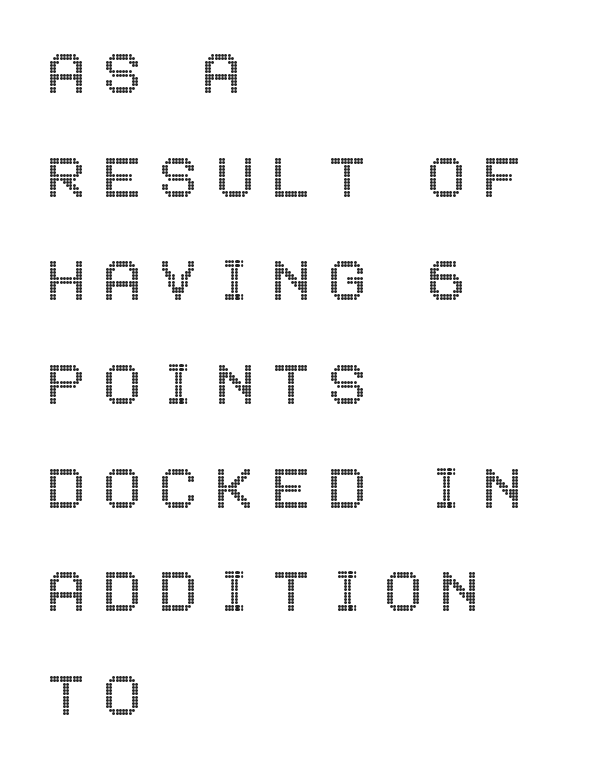
Descender tails drop into unmarked territory. A typesetter would call this leading conventional body-copy spacing. The typography opts for an upright posture over an oblique one. The passage is arranged the way most books set body copy — flush left.
